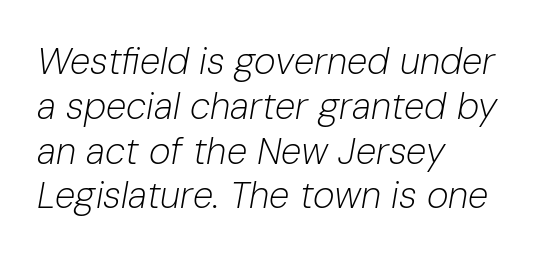
Q: Is the text bold? A: No.
Q: Is the text italic (slanted)? A: Yes, it leans right by about 10 degrees.
Q: Is the text underlined? A: No.
Q: How is the paragraph aligned? A: Left-aligned.
Q: Is the spacing between letters normal or unusually wide? A: Normal.
Q: Width (condensed, normal, or wide)? A: Normal.
Q: Stroke contrast? A: Low.
Q: x-height? A: Medium.
Q: Monospaced? A: No.
